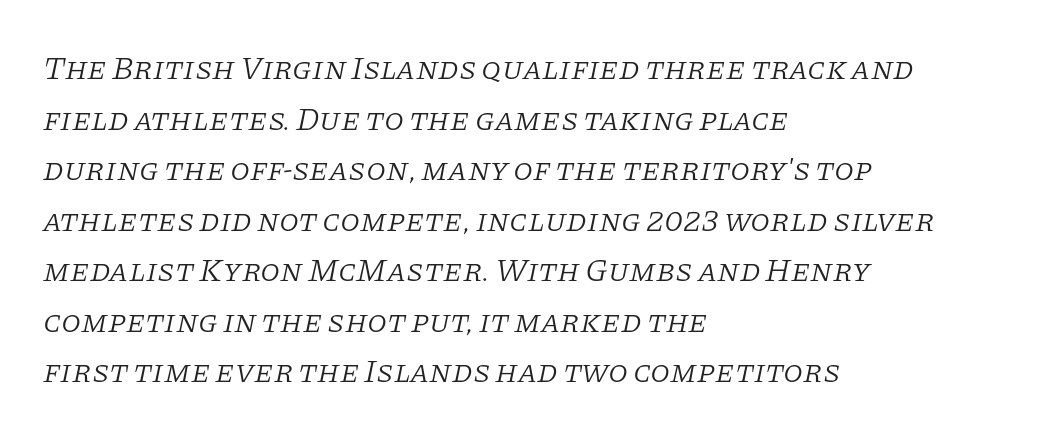
{"serif": "yes", "italic": "yes", "lean": "right", "slant_degrees": 11, "bold": "no", "weight": "light", "width": "normal", "stroke_contrast": "low", "x_height": "large", "monospaced": "no", "underline": "no", "align": "left", "line_spacing": "normal", "line_spacing_ratio": 1.58, "letter_spacing": "normal", "letter_spacing_em": 0.0, "glyph_px": 32}
